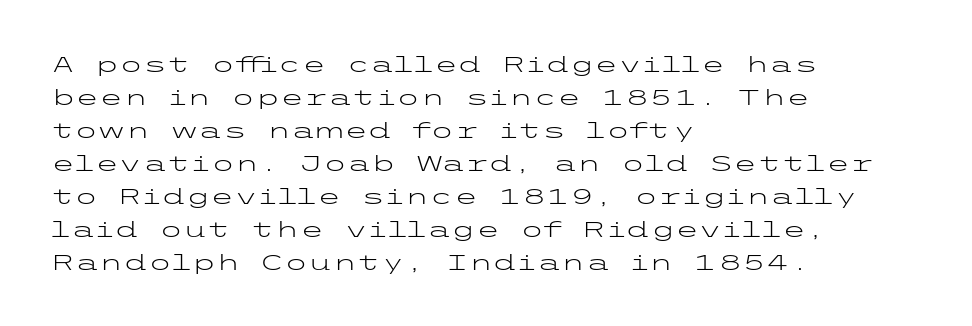
In terms of leading, this rendering sits right in the middle. Quick note: not italic, upright. Stems here are at most as thick as an everyday book face. Letter spacing: default.
